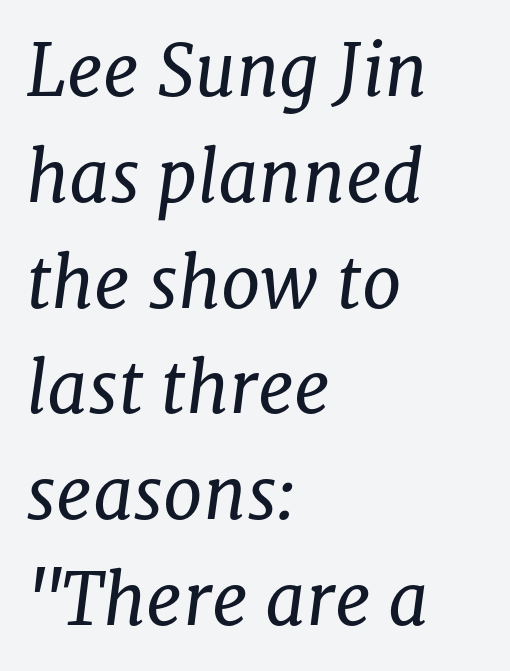
The image shows 71 px regular-weight serif type, italic (leaning right); set left-aligned, normal line spacing (1.49x), normal letter spacing, not underlined; low stroke contrast and a medium x-height.
